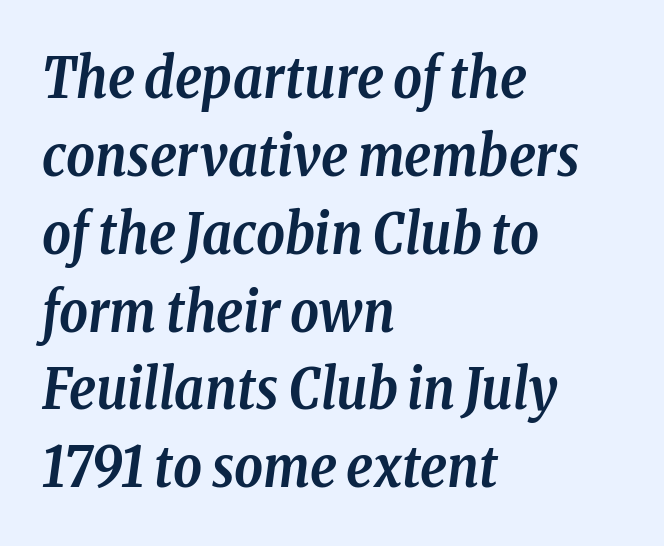
Q: Is the text bold? A: Yes.
Q: Is the text italic (slanted)? A: Yes, it leans right by about 8 degrees.
Q: Is the typeface a serif or a sans-serif typeface? A: Serif.
Q: Is the text underlined? A: No.
Q: How is the paragraph aligned? A: Left-aligned.
Q: Is the spacing between letters normal or unusually wide? A: Normal.
Q: Is the spacing between lines tight, normal or loose? A: Normal.
Q: Width (condensed, normal, or wide)? A: Condensed.
Q: Stroke contrast? A: Low.
Q: x-height? A: Medium.
Q: Monospaced? A: No.
